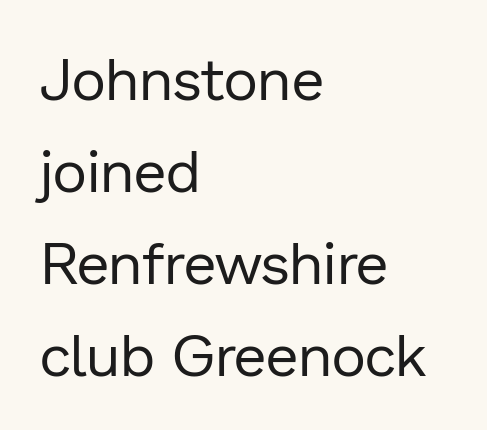
Q: Is the text bold? A: No.
Q: Is the text italic (slanted)? A: No, it is upright.
Q: Is the typeface a serif or a sans-serif typeface? A: Sans-serif.
Q: Is the text underlined? A: No.
Q: How is the paragraph aligned? A: Left-aligned.
Q: Is the spacing between letters normal or unusually wide? A: Normal.
Q: Is the spacing between lines tight, normal or loose? A: Normal.
Q: Width (condensed, normal, or wide)? A: Normal.
Q: Stroke contrast? A: Low.
Q: x-height? A: Medium.
Q: Monospaced? A: No.
